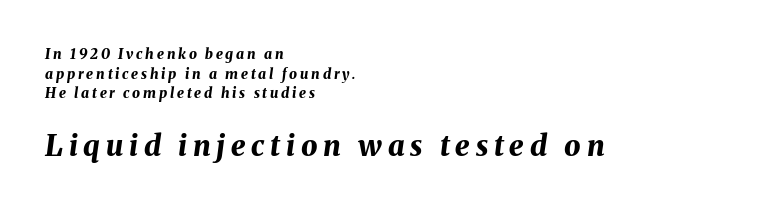
{"italic": "yes", "lean": "right", "slant_degrees": 8, "bold": "yes", "weight": "bold", "width": "normal", "stroke_contrast": "medium", "x_height": "medium", "monospaced": "no", "underline": "no", "align": "left", "line_spacing": "normal", "line_spacing_ratio": 1.4, "letter_spacing": "wide", "letter_spacing_em": 0.2, "larger_block": "second", "size_ratio": 2.07, "glyph_px": 29}
